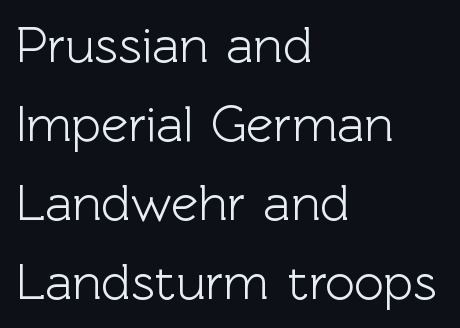
{"serif": "no", "italic": "no", "width": "normal", "x_height": "medium", "monospaced": "no", "underline": "no", "align": "left", "line_spacing": "normal", "line_spacing_ratio": 1.55, "letter_spacing": "normal", "letter_spacing_em": 0.0, "glyph_px": 51}
